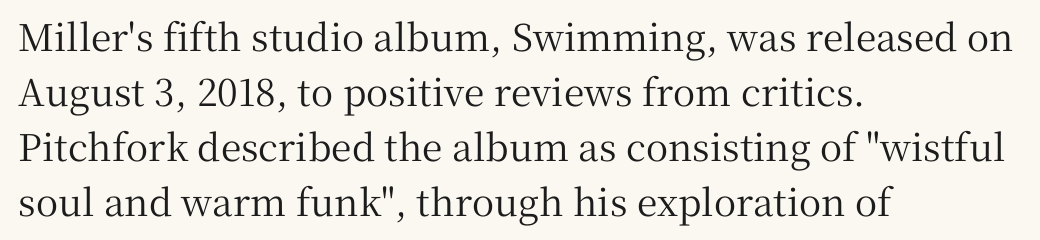
{"serif": "yes", "italic": "no", "width": "normal", "stroke_contrast": "medium", "x_height": "medium", "monospaced": "no", "underline": "no", "align": "left", "line_spacing": "normal", "line_spacing_ratio": 1.49, "letter_spacing": "normal", "letter_spacing_em": 0.0, "glyph_px": 37}
